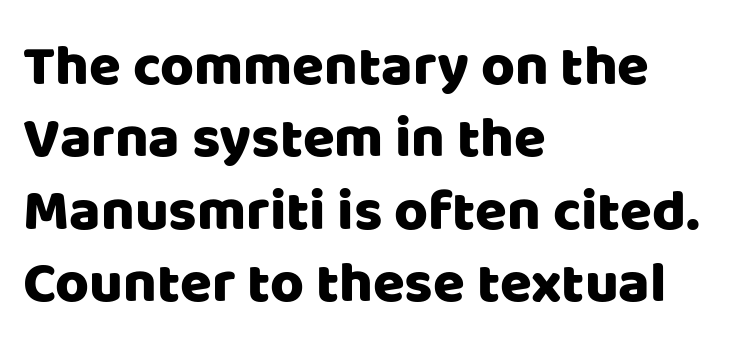
{"serif": "no", "italic": "no", "width": "normal", "stroke_contrast": "low", "x_height": "large", "monospaced": "no", "underline": "no", "align": "left", "line_spacing": "normal", "line_spacing_ratio": 1.25, "letter_spacing": "normal", "letter_spacing_em": 0.0, "glyph_px": 58}
